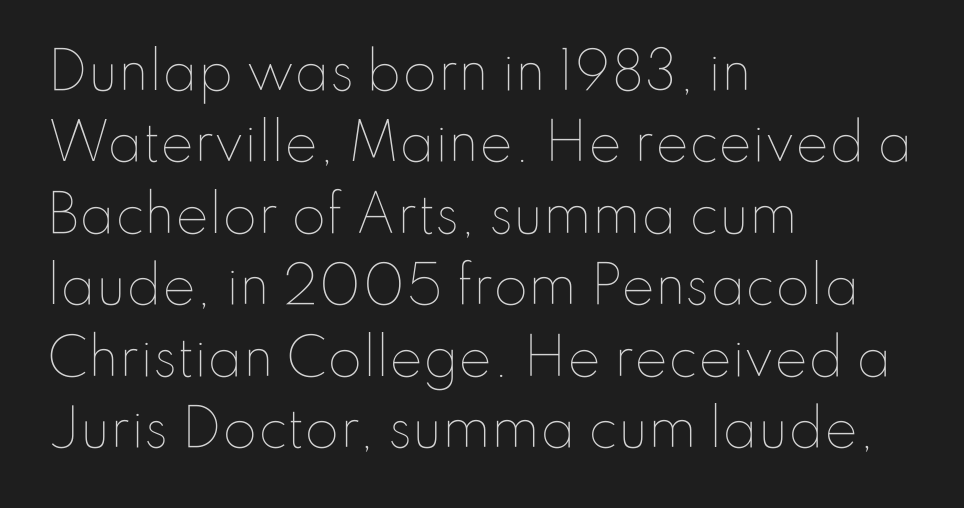
The passage shown is typed in a proportional face where columns would drift. The vertical gap from one line to the next is medium. Beneath every word, the page is bare. This is roman type, the default non-slanted kind. Does extra space separate the letters? No, they use regular spacing.
